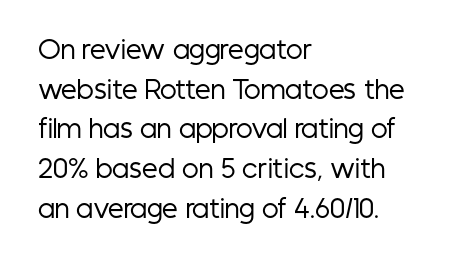
No italicization has been applied; the sample stays upright. Which margin do the lines hug? The left one — the right edge is uneven. Interline gaps are of average width in this sample. Descender tails drop into unmarked territory.
